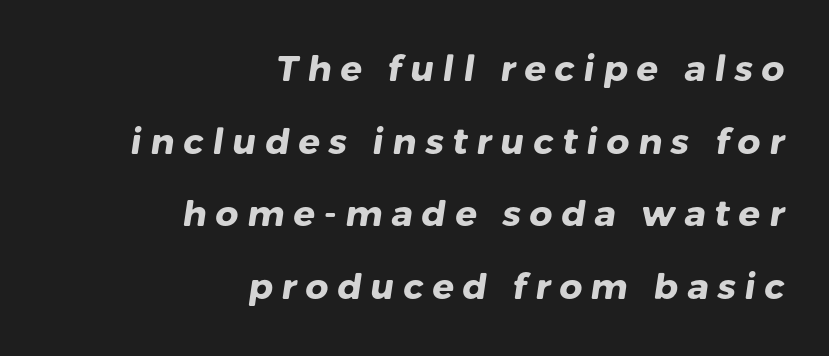
Q: Is the text bold? A: Yes.
Q: Is the typeface a serif or a sans-serif typeface? A: Sans-serif.
Q: Is the text underlined? A: No.
Q: How is the paragraph aligned? A: Right-aligned.
Q: Is the spacing between letters normal or unusually wide? A: Unusually wide.
Q: Is the spacing between lines tight, normal or loose? A: Loose.
Q: Width (condensed, normal, or wide)? A: Normal.
Q: Stroke contrast? A: Low.
Q: x-height? A: Medium.
Q: Monospaced? A: No.
